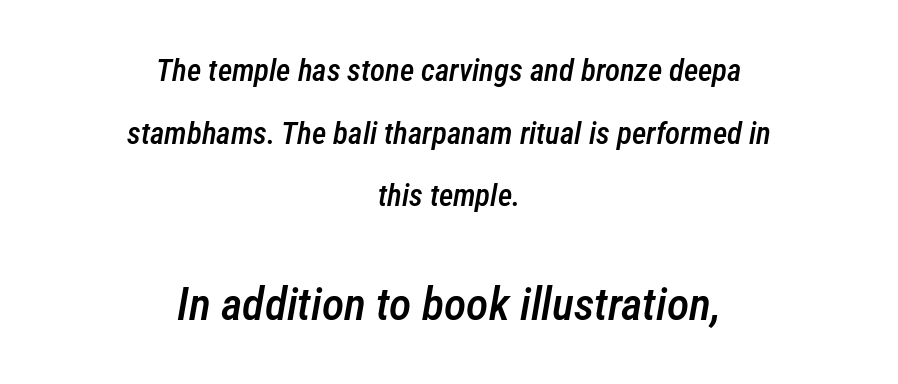
Q: Is the text bold? A: Semi-bold.
Q: Is the text italic (slanted)? A: Yes, it leans right by about 12 degrees.
Q: Is the text underlined? A: No.
Q: How is the paragraph aligned? A: Centered.
Q: Is the spacing between letters normal or unusually wide? A: Normal.
Q: Is the spacing between lines tight, normal or loose? A: Loose.
Q: Which block of text is set in a larger size, the first (top) or the second (bottom)? A: The second (bottom) one.
Q: Width (condensed, normal, or wide)? A: Condensed.
Q: Stroke contrast? A: Low.
Q: x-height? A: Medium.
Q: Monospaced? A: No.
